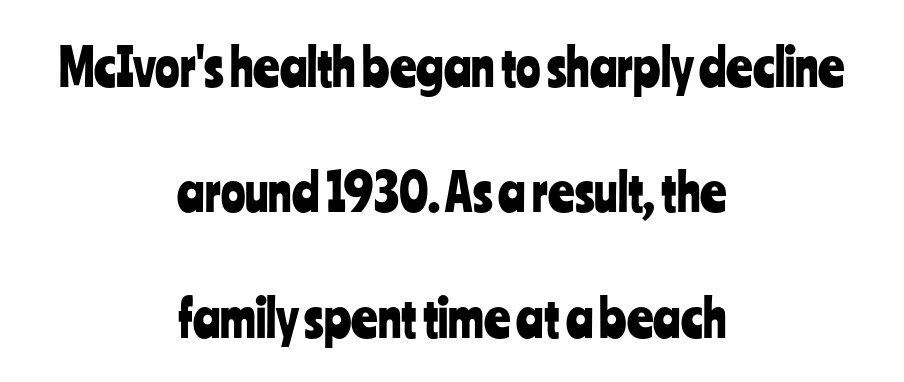
Q: Is the text italic (slanted)? A: No, it is upright.
Q: Is the typeface a serif or a sans-serif typeface? A: Sans-serif.
Q: Is the text underlined? A: No.
Q: How is the paragraph aligned? A: Centered.
Q: Is the spacing between letters normal or unusually wide? A: Normal.
Q: Is the spacing between lines tight, normal or loose? A: Loose.
Q: Width (condensed, normal, or wide)? A: Condensed.
Q: Stroke contrast? A: Low.
Q: x-height? A: Medium.
Q: Monospaced? A: No.
